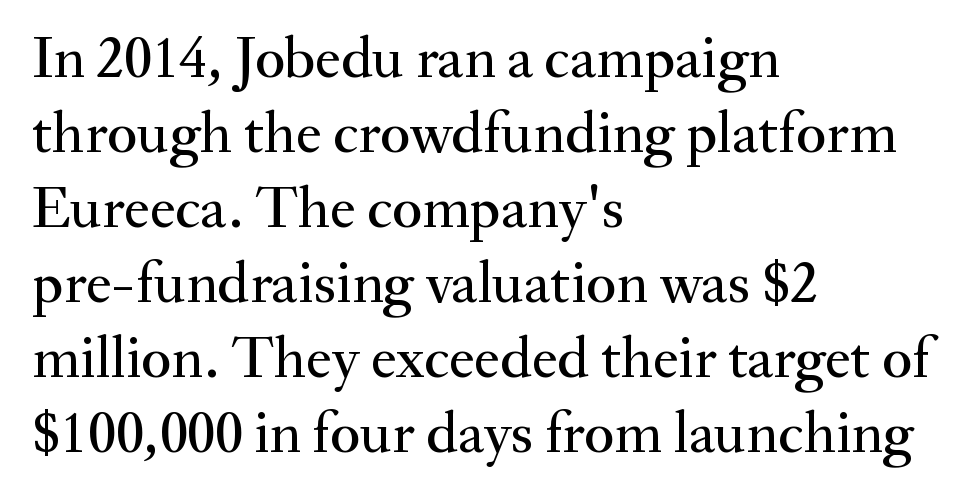
Font category for this specimen: serif. Line spacing here is normal. The specimen reads as upright at a glance. You could not count columns in this text — the font is proportionally spaced. The string is rendered with underlining switched off.
